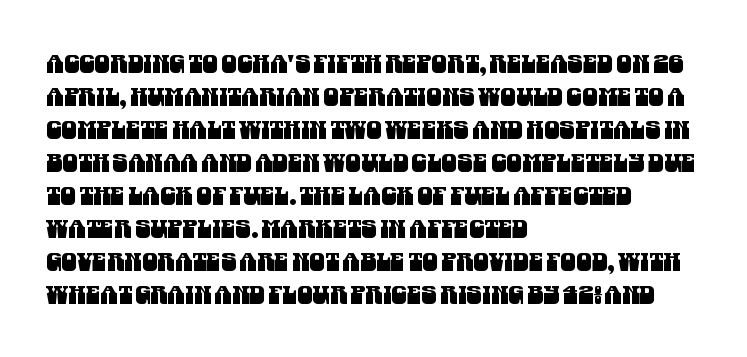
The image shows 25 px text type; set left-aligned, normal line spacing (1.32x), normal letter spacing, not underlined.
